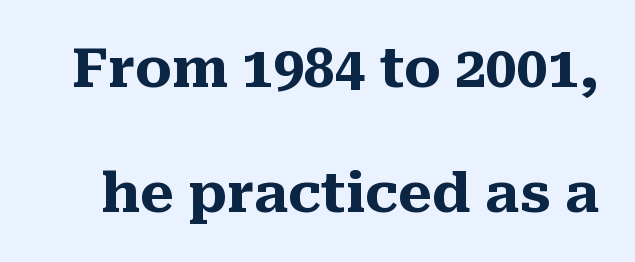
One glance says open: line gaps are wider than usual. The passage shown is emphatically bold. Bare-footed words on every line. Inter-character spacing is left at the font's built-in metrics. Every character sits straight up, as roman type does.
